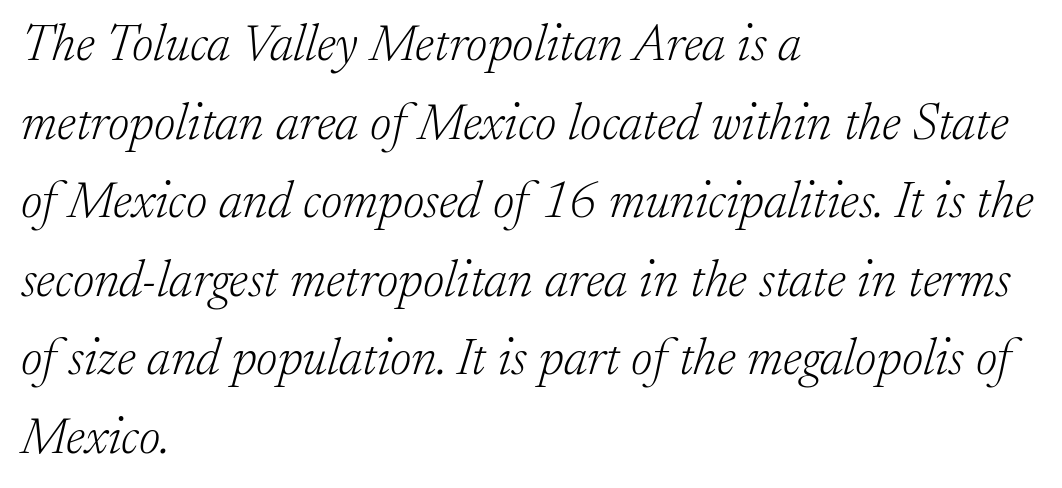
{"serif": "yes", "italic": "yes", "lean": "right", "slant_degrees": 17, "bold": "no", "weight": "light", "width": "normal", "stroke_contrast": "low", "x_height": "small", "monospaced": "no", "underline": "no", "align": "left", "line_spacing": "normal", "line_spacing_ratio": 1.51, "letter_spacing": "normal", "letter_spacing_em": 0.0, "glyph_px": 52}
